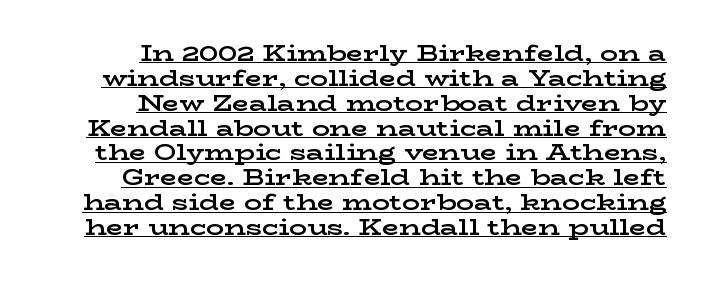
{"italic": "no", "bold": "yes", "underline": "yes", "align": "right", "line_spacing": "tight", "line_spacing_ratio": 1.13, "letter_spacing": "normal", "letter_spacing_em": 0.0, "glyph_px": 22}
